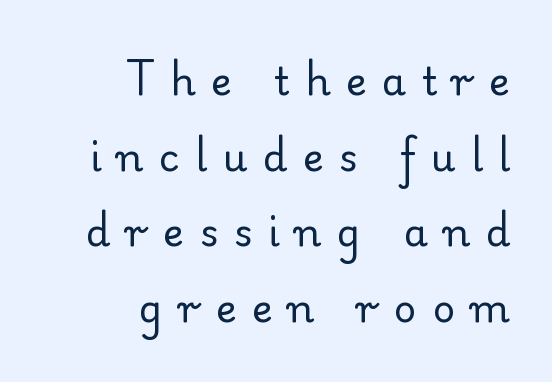
{"serif": "yes", "italic": "no", "bold": "no", "weight": "regular", "width": "normal", "stroke_contrast": "low", "x_height": "small", "monospaced": "no", "underline": "no", "align": "right", "line_spacing": "loose", "line_spacing_ratio": 1.94, "letter_spacing": "wide", "letter_spacing_em": 0.4, "glyph_px": 39}
